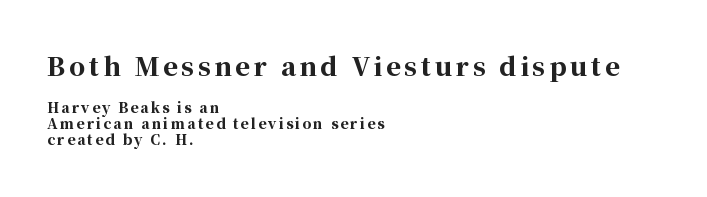
Q: Is the text bold? A: Yes.
Q: Is the text italic (slanted)? A: No, it is upright.
Q: Is the text underlined? A: No.
Q: How is the paragraph aligned? A: Left-aligned.
Q: Which block of text is set in a larger size, the first (top) or the second (bottom)? A: The first (top) one.
